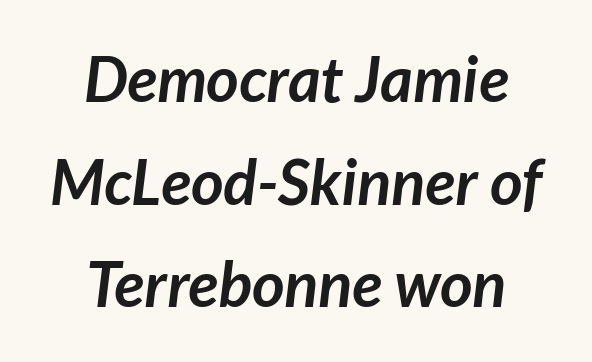
The image shows 63 px semibold sans-serif type; set centered, normal line spacing (1.63x), normal letter spacing, not underlined; low stroke contrast and a medium x-height.
